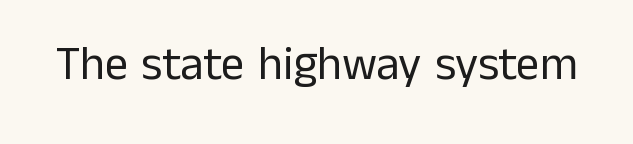
The image shows 47 px regular-weight sans-serif type, upright; set normal letter spacing, not underlined; low stroke contrast and a medium x-height.
